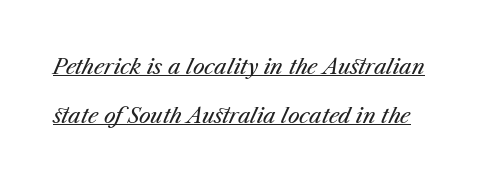
Tracking here is standard; glyphs follow each other at the usual distance. This block would shrink considerably if given ordinary leading; it's expanded now. Looking at the ascenders, they clearly lean. The typesetter has applied underlining to the passage shown.
